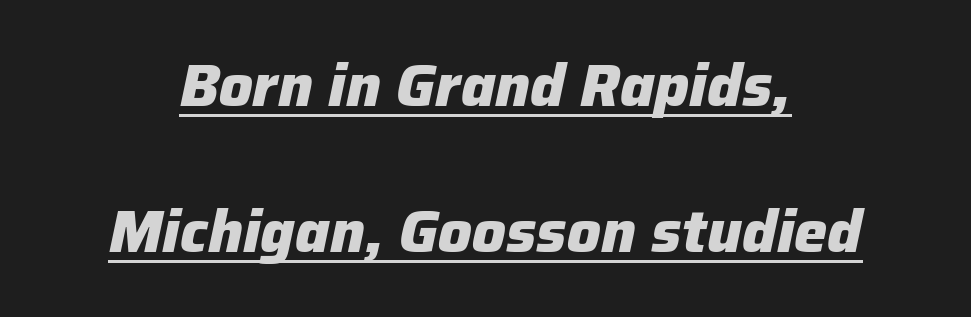
Character widths vary here, with narrow letters taking less room than wide ones. Is the type slanted? Yes — the strokes lean at a clear angle. Regarding leading, the lines here are spaced well apart. The letters sit at their default tracking, neither squeezed nor spread. The sample has been set heavy, in full bold. Underline: present.
